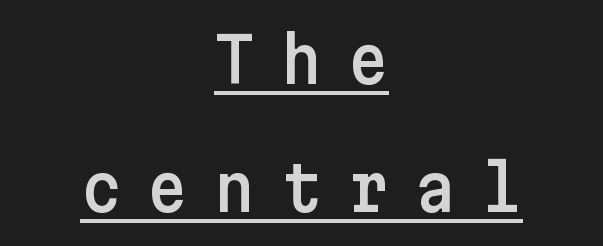
What stands out about the letter spacing? Its width — letters are far apart. You can see a thin bar hugging the bottom of the glyphs. The letters stand straight up with perfectly vertical stems. Honestly, the rows look like they've been pulled way apart. This is sans-serif lettering, the kind often seen on screens and signage. A centered setting, common on invitations and titles, is used for this passage.
